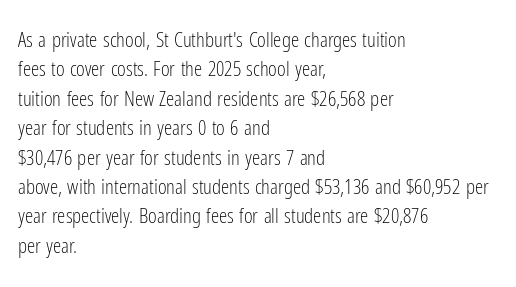
The image shows 21 px text type, upright; set left-aligned, normal line spacing (1.4x), normal letter spacing, not underlined.
